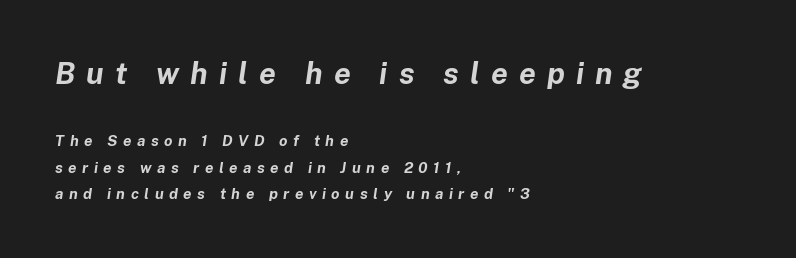
Note: larger setting up top, smaller setting below. The typography opts for an oblique posture over an upright one. Look at the tracking — it's clearly loosened, letters drifting apart. Varying glyph widths throughout — classic text-font behaviour. If you drew a ruler down the left edge, every line would touch it. Letters rest on an invisible, unmarked baseline.
